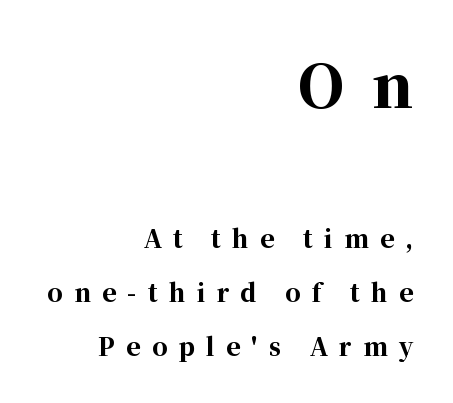
Q: Is the text bold? A: Yes.
Q: Is the text italic (slanted)? A: No, it is upright.
Q: Is the typeface a serif or a sans-serif typeface? A: Serif.
Q: Is the text underlined? A: No.
Q: How is the paragraph aligned? A: Right-aligned.
Q: Is the spacing between letters normal or unusually wide? A: Unusually wide.
Q: Is the spacing between lines tight, normal or loose? A: Loose.
Q: Which block of text is set in a larger size, the first (top) or the second (bottom)? A: The first (top) one.
Q: Width (condensed, normal, or wide)? A: Normal.
Q: Stroke contrast? A: High.
Q: x-height? A: Medium.
Q: Monospaced? A: No.
